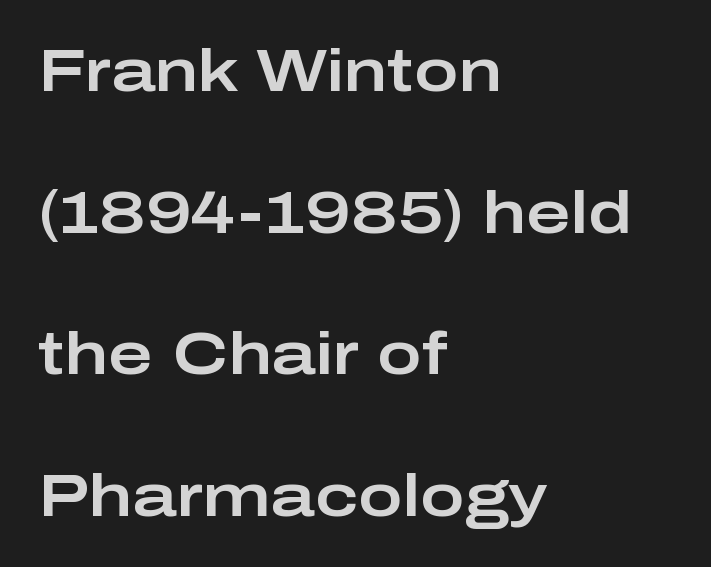
{"serif": "no", "italic": "no", "width": "wide", "stroke_contrast": "low", "x_height": "medium", "monospaced": "no", "underline": "no", "align": "left", "line_spacing": "loose", "line_spacing_ratio": 2.36, "letter_spacing": "normal", "letter_spacing_em": 0.0, "glyph_px": 60}
